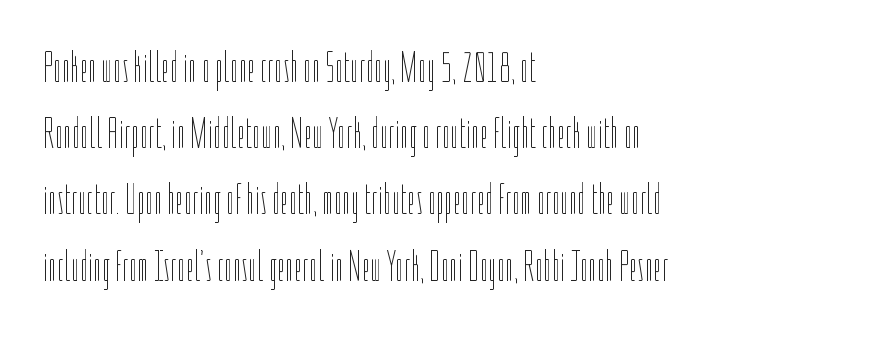
In terms of leading, this rendering sits right in the middle. Every character sits straight up, as roman type does. One-word summary of the alignment: left. Each letter keeps its own natural width here, so spacing adapts to shape.
